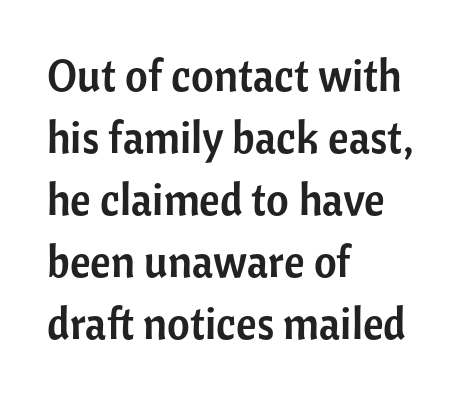
{"serif": "no", "italic": "no", "width": "normal", "stroke_contrast": "low", "x_height": "medium", "monospaced": "no", "underline": "no", "align": "left", "line_spacing": "normal", "line_spacing_ratio": 1.41, "letter_spacing": "normal", "letter_spacing_em": 0.0, "glyph_px": 44}
